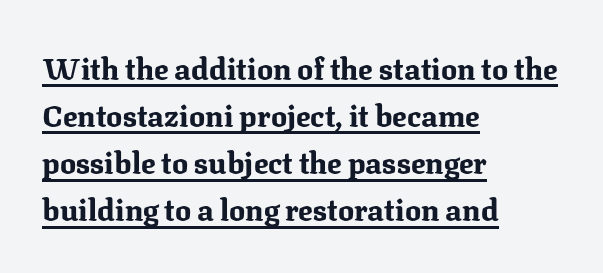
{"serif": "yes", "italic": "no", "bold": "yes", "weight": "bold", "width": "normal", "stroke_contrast": "medium", "x_height": "medium", "monospaced": "no", "underline": "yes", "align": "left", "line_spacing": "normal", "line_spacing_ratio": 1.57, "letter_spacing": "normal", "letter_spacing_em": 0.0, "glyph_px": 30}
